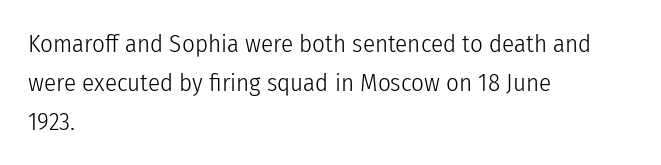
The image shows 25 px text type, upright; set left-aligned, normal line spacing (1.56x), normal letter spacing, not underlined.
